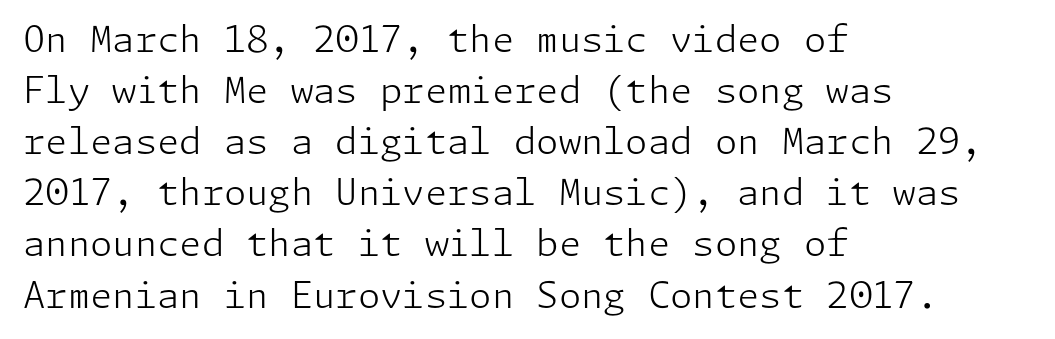
The image shows 36 px light sans-serif type, upright; set left-aligned, normal line spacing (1.42x), normal letter spacing, not underlined; low stroke contrast and a medium x-height.
